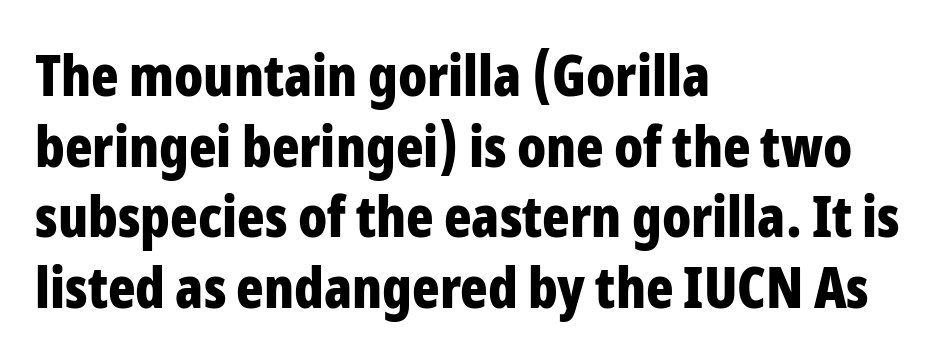
Q: Is the text bold? A: Yes.
Q: Is the text italic (slanted)? A: No, it is upright.
Q: Is the typeface a serif or a sans-serif typeface? A: Sans-serif.
Q: Is the text underlined? A: No.
Q: How is the paragraph aligned? A: Left-aligned.
Q: Is the spacing between letters normal or unusually wide? A: Normal.
Q: Width (condensed, normal, or wide)? A: Condensed.
Q: Stroke contrast? A: Low.
Q: x-height? A: Medium.
Q: Monospaced? A: No.
